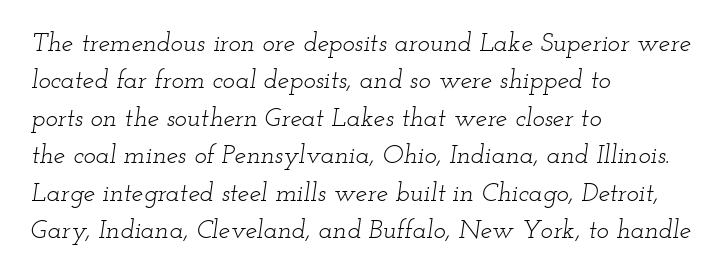
Q: Is the text bold? A: No.
Q: Is the text italic (slanted)? A: Yes, it leans right by about 12 degrees.
Q: Is the text underlined? A: No.
Q: How is the paragraph aligned? A: Left-aligned.
Q: Is the spacing between letters normal or unusually wide? A: Normal.
Q: Is the spacing between lines tight, normal or loose? A: Normal.
